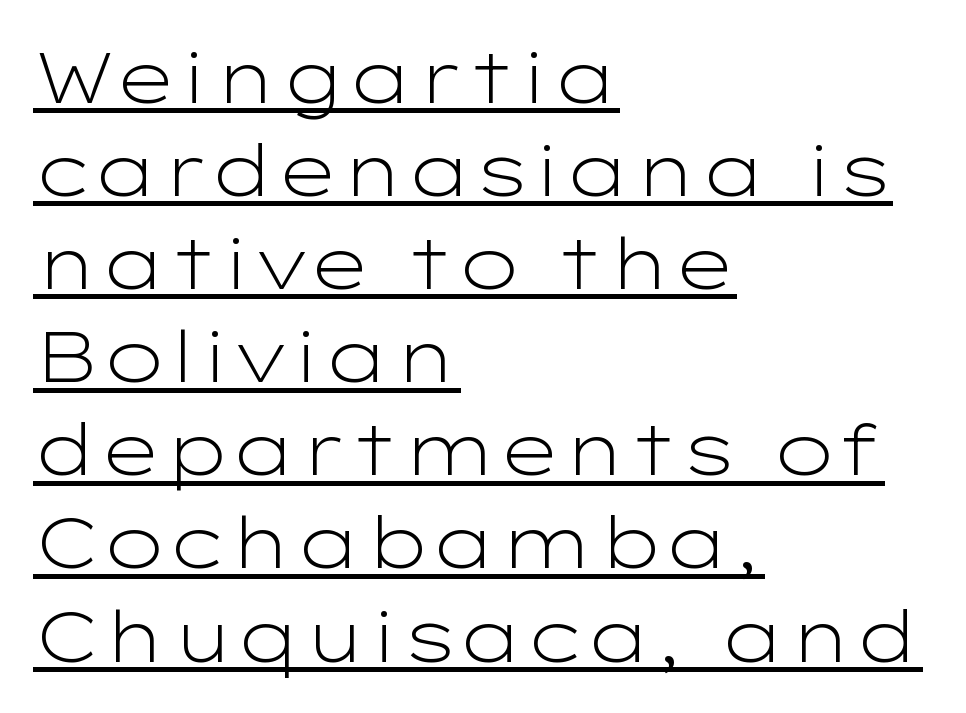
{"serif": "no", "italic": "no", "bold": "no", "weight": "light", "width": "wide", "stroke_contrast": "low", "x_height": "medium", "monospaced": "no", "underline": "yes", "align": "left", "line_spacing": "normal", "line_spacing_ratio": 1.33, "letter_spacing": "normal", "letter_spacing_em": 0.0, "glyph_px": 70}
